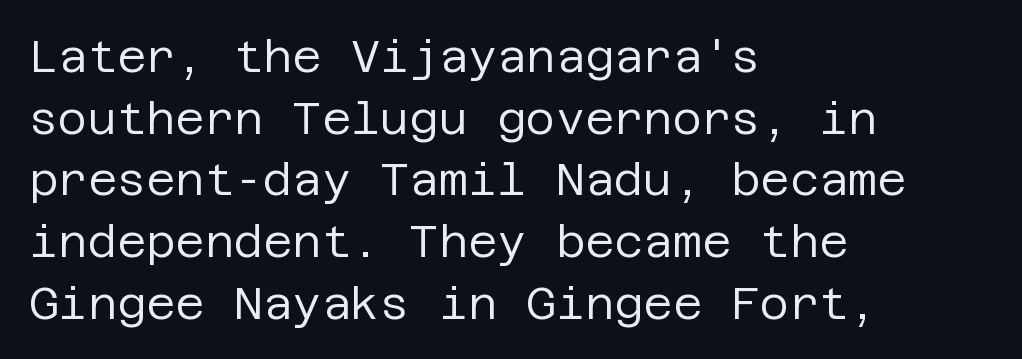
Bare-footed words on every line. A sans-serif font was chosen for this passage. Horizontal alignment here is leftward, the default for most running prose. Nothing unusual about the tracking: characters are spaced as the font intends. The block of text has a typical density, with ordinary space between rows.
